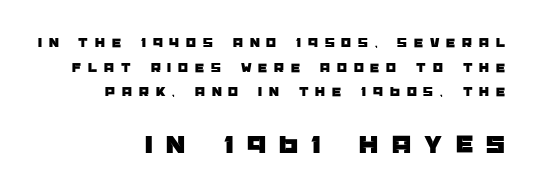
The compositor pushed each line to the right boundary. The space beneath each line is pristine and unruled. Substantial extra tracking has been applied to these lines. Posture: upright roman. In this sample the second text group is rendered at the bigger scale.
